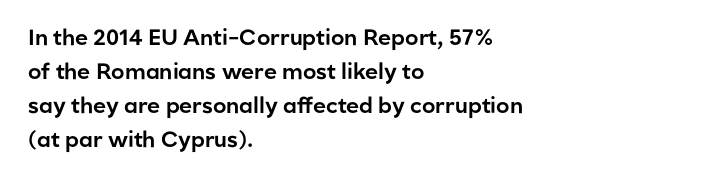
Students, observe: this is what conventionally led text looks like. This sample uses an upright cut, with every glyph sitting square on the baseline. A clean baseline with only descenders dipping below it. Each word holds together tightly as a unit, with standard inter-letter gaps.
